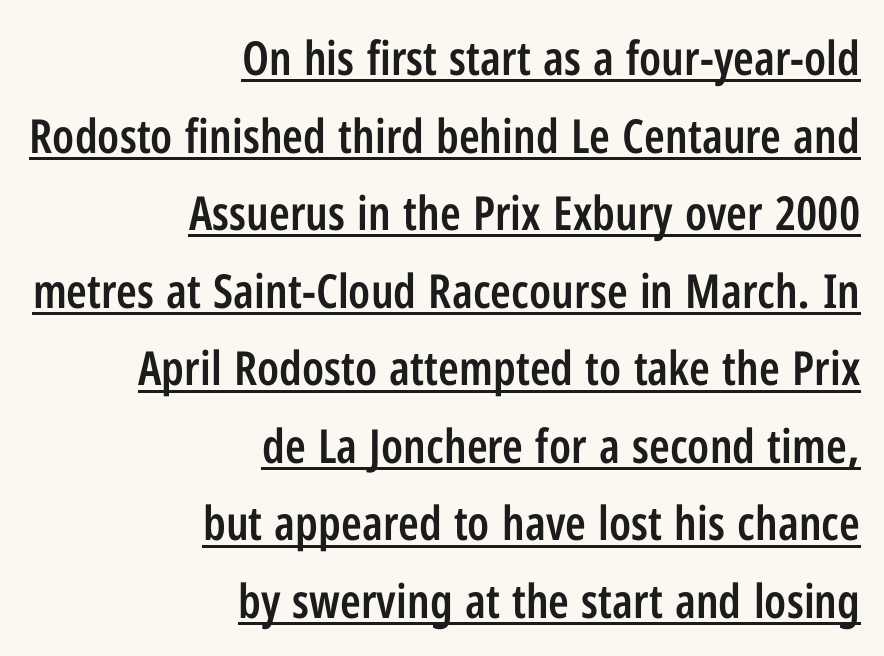
{"serif": "no", "italic": "no", "bold": "semi", "weight": "semibold", "width": "condensed", "stroke_contrast": "low", "x_height": "medium", "monospaced": "no", "underline": "yes", "align": "right", "line_spacing": "normal", "line_spacing_ratio": 1.65, "letter_spacing": "normal", "letter_spacing_em": 0.0, "glyph_px": 47}
